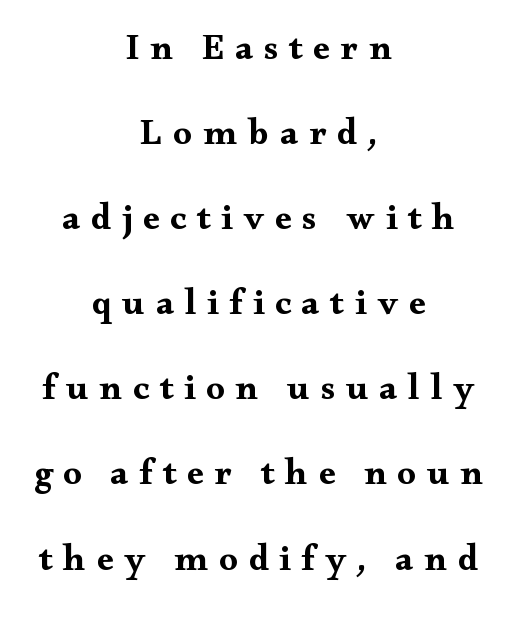
The text was rendered using a seriffed face with decorative stroke endings. Every row of glyphs is offset so its center matches the block's center. Its strokes are broad and dark, the hallmark of bold type. Here the designer chose a conventional face with non-uniform glyph widths. A bare baseline throughout the passage.
